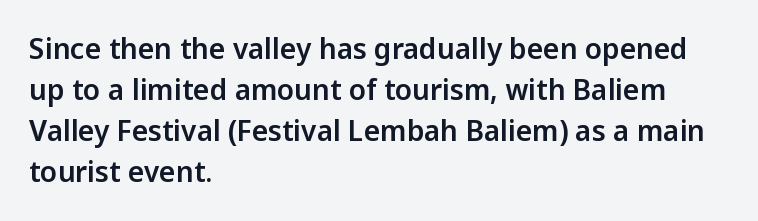
{"serif": "no", "italic": "no", "width": "normal", "stroke_contrast": "low", "x_height": "medium", "monospaced": "no", "underline": "no", "align": "left", "line_spacing": "normal", "line_spacing_ratio": 1.47, "letter_spacing": "normal", "letter_spacing_em": 0.0, "glyph_px": 28}
